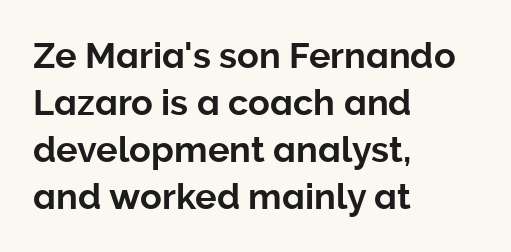
Q: Is the text italic (slanted)? A: No, it is upright.
Q: Is the typeface a serif or a sans-serif typeface? A: Sans-serif.
Q: Is the text underlined? A: No.
Q: How is the paragraph aligned? A: Left-aligned.
Q: Is the spacing between letters normal or unusually wide? A: Normal.
Q: Is the spacing between lines tight, normal or loose? A: Normal.
Q: Width (condensed, normal, or wide)? A: Normal.
Q: Stroke contrast? A: Low.
Q: x-height? A: Medium.
Q: Monospaced? A: No.
